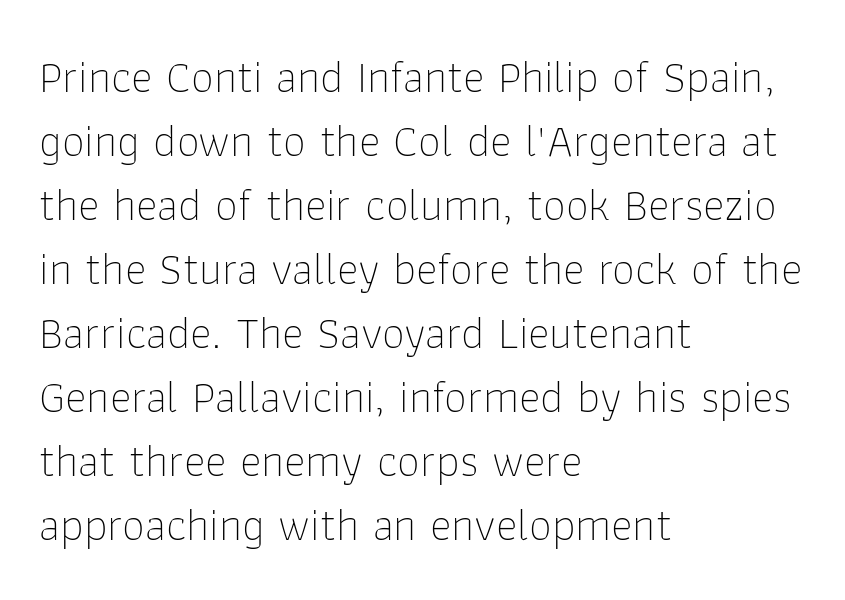
{"serif": "no", "italic": "no", "bold": "no", "weight": "thin", "width": "normal", "stroke_contrast": "low", "x_height": "medium", "monospaced": "no", "underline": "no", "align": "left", "line_spacing": "normal", "line_spacing_ratio": 1.39, "letter_spacing": "normal", "letter_spacing_em": 0.0, "glyph_px": 46}
